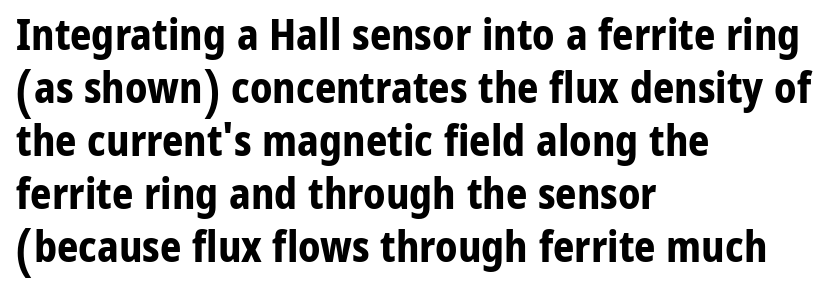
{"serif": "no", "italic": "no", "bold": "yes", "weight": "bold", "width": "normal", "stroke_contrast": "low", "x_height": "medium", "monospaced": "no", "underline": "no", "align": "left", "line_spacing": "normal", "line_spacing_ratio": 1.26, "letter_spacing": "normal", "letter_spacing_em": 0.0, "glyph_px": 42}
